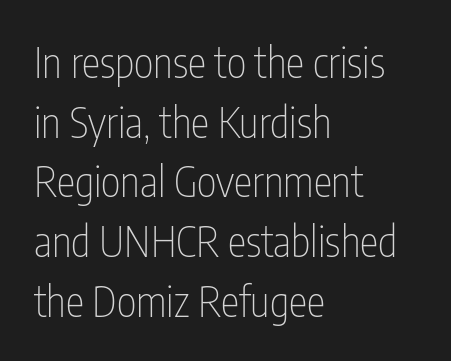
{"serif": "no", "italic": "no", "bold": "no", "weight": "thin", "width": "condensed", "stroke_contrast": "low", "x_height": "medium", "monospaced": "no", "underline": "no", "align": "left", "line_spacing": "normal", "line_spacing_ratio": 1.42, "letter_spacing": "normal", "letter_spacing_em": 0.0, "glyph_px": 42}
